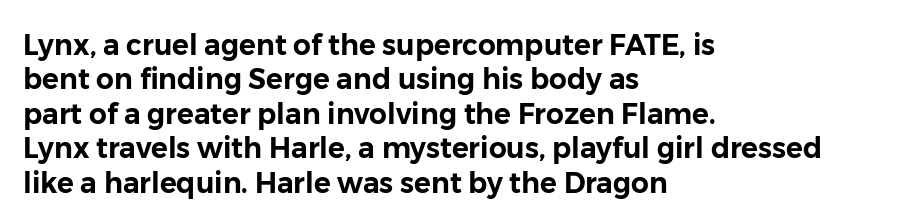
Q: Is the text italic (slanted)? A: No, it is upright.
Q: Is the typeface a serif or a sans-serif typeface? A: Sans-serif.
Q: Is the text underlined? A: No.
Q: How is the paragraph aligned? A: Left-aligned.
Q: Is the spacing between letters normal or unusually wide? A: Normal.
Q: Width (condensed, normal, or wide)? A: Normal.
Q: Stroke contrast? A: Low.
Q: x-height? A: Medium.
Q: Monospaced? A: No.
